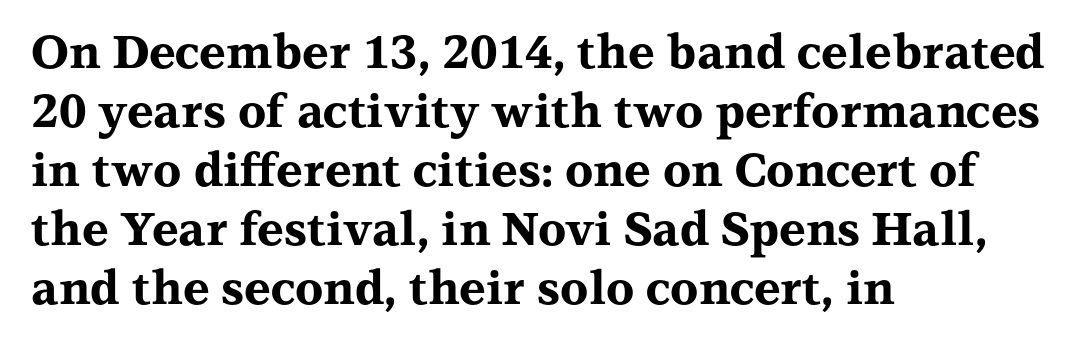
You could not count columns in this text — the font is proportionally spaced. In terms of letterform style, serifs are clearly present. The lettering stays uniformly vertical, giving the passage a roman look. Characters follow at the spacing the type designer built in.
